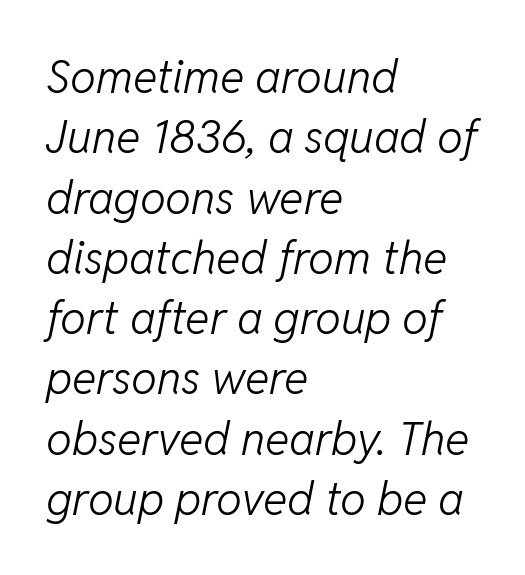
Q: Is the text bold? A: No.
Q: Is the text italic (slanted)? A: Yes, it leans right by about 11 degrees.
Q: Is the text underlined? A: No.
Q: How is the paragraph aligned? A: Left-aligned.
Q: Is the spacing between letters normal or unusually wide? A: Normal.
Q: Is the spacing between lines tight, normal or loose? A: Normal.
Q: Width (condensed, normal, or wide)? A: Normal.
Q: Stroke contrast? A: Low.
Q: x-height? A: Medium.
Q: Monospaced? A: No.
